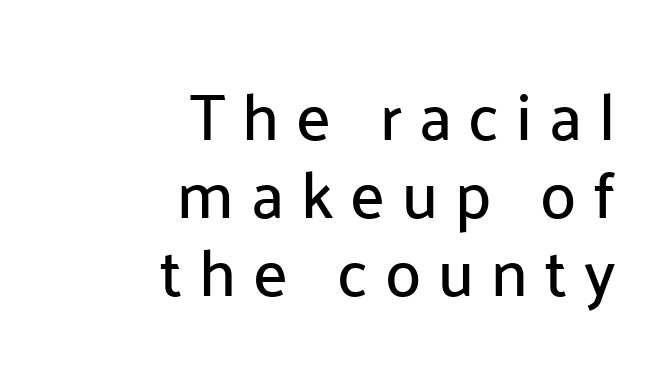
The image shows 65 px sans-serif type, upright; set right-aligned, line spacing 1.2x, unusually wide letter spacing (+0.26 em), not underlined; low stroke contrast and a medium x-height.
